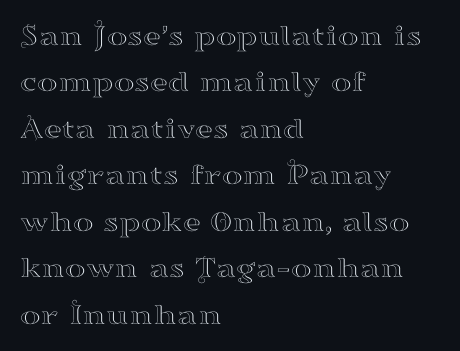
Q: Is the text italic (slanted)? A: No, it is upright.
Q: Is the typeface a serif or a sans-serif typeface? A: Serif.
Q: Is the text underlined? A: No.
Q: How is the paragraph aligned? A: Left-aligned.
Q: Is the spacing between letters normal or unusually wide? A: Normal.
Q: Is the spacing between lines tight, normal or loose? A: Normal.
Q: Width (condensed, normal, or wide)? A: Wide.
Q: Stroke contrast? A: High.
Q: x-height? A: Small.
Q: Monospaced? A: No.
